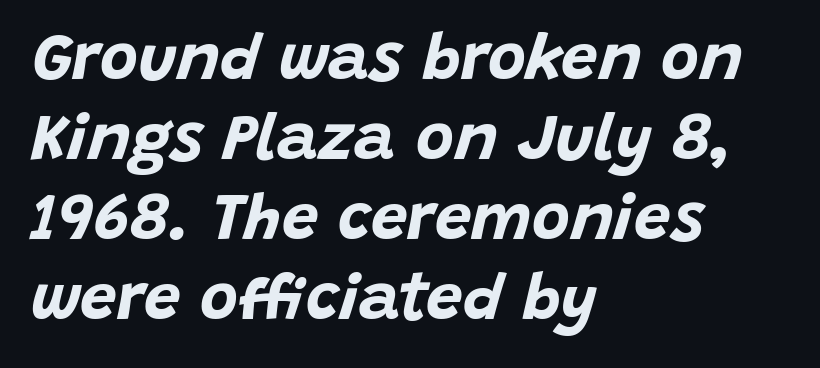
The image shows 65 px bold type, italic (leaning right); set left-aligned, line spacing 1.23x, normal letter spacing, not underlined; low stroke contrast and a large x-height.
